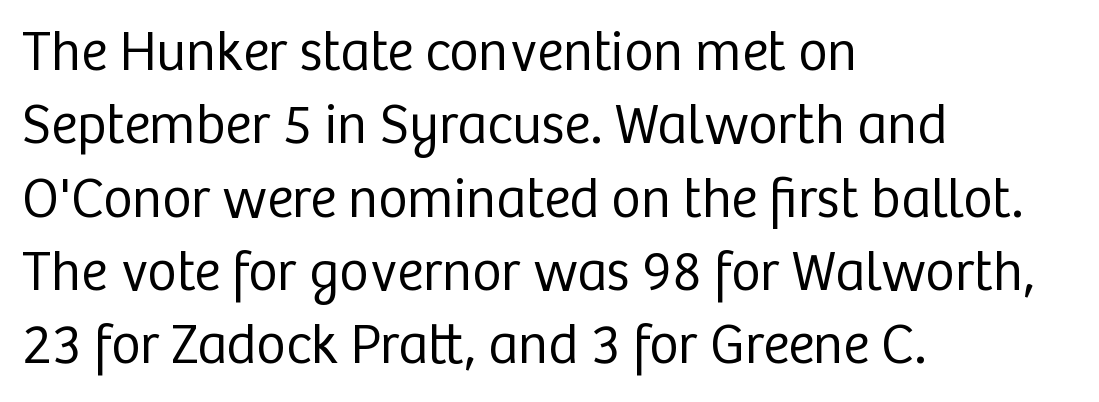
Q: Is the text bold? A: No.
Q: Is the text italic (slanted)? A: No, it is upright.
Q: Is the typeface a serif or a sans-serif typeface? A: Sans-serif.
Q: Is the text underlined? A: No.
Q: How is the paragraph aligned? A: Left-aligned.
Q: Is the spacing between letters normal or unusually wide? A: Normal.
Q: Is the spacing between lines tight, normal or loose? A: Normal.
Q: Width (condensed, normal, or wide)? A: Normal.
Q: Stroke contrast? A: Low.
Q: x-height? A: Medium.
Q: Monospaced? A: No.
